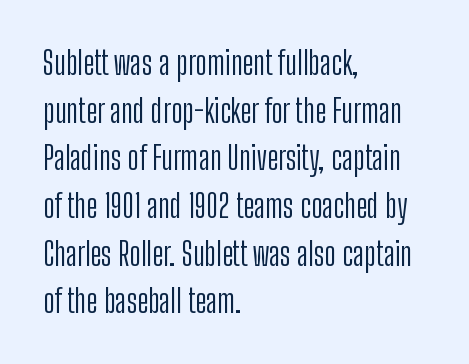
{"serif": "no", "italic": "no", "bold": "no", "weight": "light", "width": "condensed", "stroke_contrast": "low", "x_height": "medium", "monospaced": "no", "underline": "no", "align": "left", "line_spacing": "normal", "line_spacing_ratio": 1.49, "letter_spacing": "normal", "letter_spacing_em": 0.0, "glyph_px": 32}
